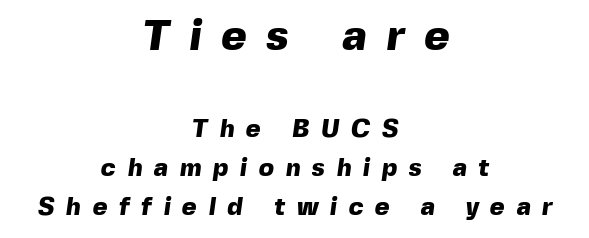
Q: Is the text bold? A: Yes.
Q: Is the typeface a serif or a sans-serif typeface? A: Sans-serif.
Q: Is the text underlined? A: No.
Q: How is the paragraph aligned? A: Centered.
Q: Is the spacing between letters normal or unusually wide? A: Unusually wide.
Q: Is the spacing between lines tight, normal or loose? A: Normal.
Q: Which block of text is set in a larger size, the first (top) or the second (bottom)? A: The first (top) one.
Q: Width (condensed, normal, or wide)? A: Normal.
Q: x-height? A: Medium.
Q: Monospaced? A: No.
